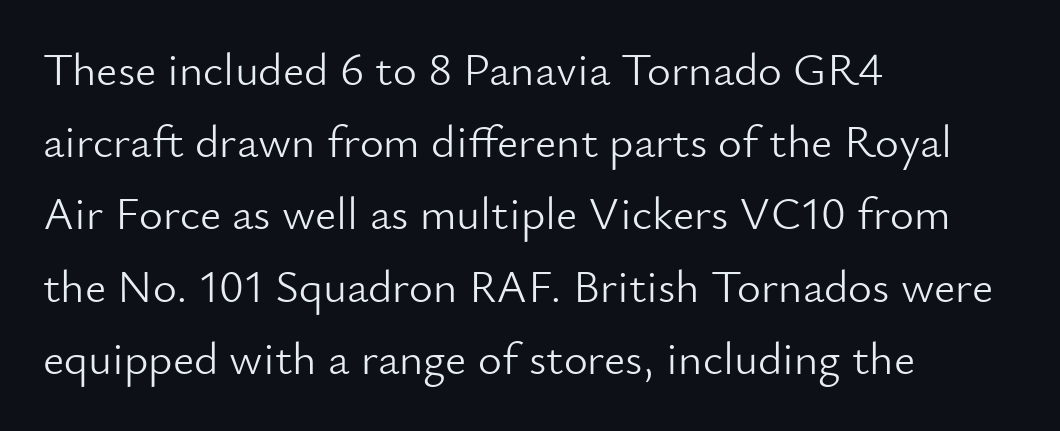
{"serif": "no", "italic": "no", "bold": "no", "weight": "light", "width": "normal", "stroke_contrast": "low", "x_height": "small", "monospaced": "no", "underline": "no", "align": "left", "line_spacing": "normal", "line_spacing_ratio": 1.57, "letter_spacing": "normal", "letter_spacing_em": 0.0, "glyph_px": 46}
